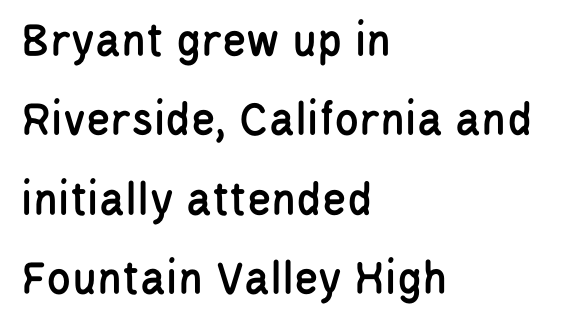
Q: Is the text italic (slanted)? A: No, it is upright.
Q: Is the typeface a serif or a sans-serif typeface? A: Sans-serif.
Q: Is the text underlined? A: No.
Q: How is the paragraph aligned? A: Left-aligned.
Q: Is the spacing between letters normal or unusually wide? A: Normal.
Q: Is the spacing between lines tight, normal or loose? A: Normal.
Q: Width (condensed, normal, or wide)? A: Condensed.
Q: Stroke contrast? A: Low.
Q: x-height? A: Large.
Q: Monospaced? A: No.
